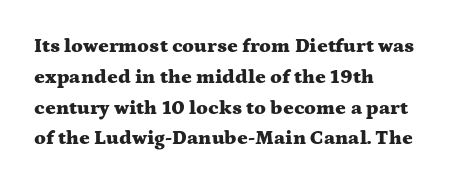
The image shows 20 px bold type, upright; set left-aligned, normal line spacing (1.54x), normal letter spacing, not underlined.
